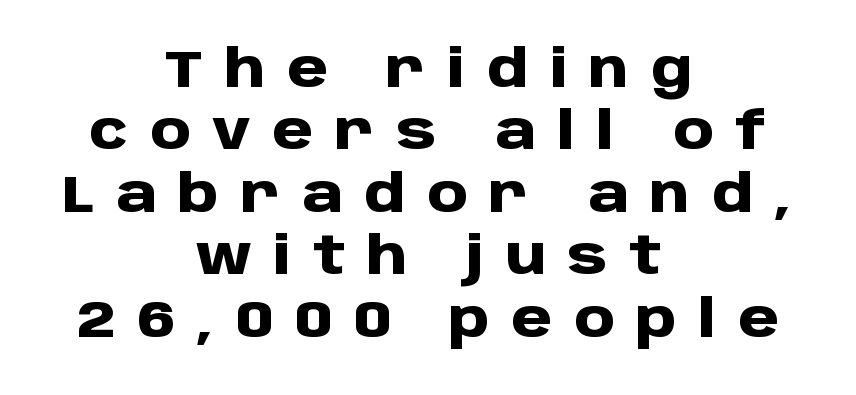
Q: Is the text bold? A: Yes.
Q: Is the text italic (slanted)? A: No, it is upright.
Q: Is the typeface a serif or a sans-serif typeface? A: Sans-serif.
Q: Is the text underlined? A: No.
Q: How is the paragraph aligned? A: Centered.
Q: Is the spacing between letters normal or unusually wide? A: Unusually wide.
Q: Width (condensed, normal, or wide)? A: Normal.
Q: Stroke contrast? A: Low.
Q: x-height? A: Large.
Q: Monospaced? A: No.
